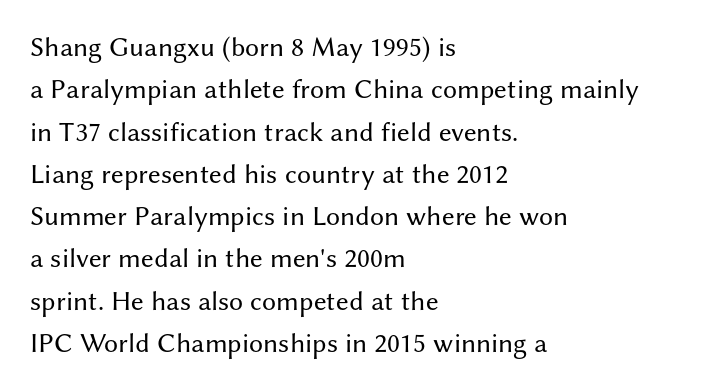
Q: Is the text bold? A: No.
Q: Is the text italic (slanted)? A: No, it is upright.
Q: Is the typeface a serif or a sans-serif typeface? A: Sans-serif.
Q: Is the text underlined? A: No.
Q: How is the paragraph aligned? A: Left-aligned.
Q: Is the spacing between letters normal or unusually wide? A: Normal.
Q: Is the spacing between lines tight, normal or loose? A: Normal.
Q: Width (condensed, normal, or wide)? A: Normal.
Q: Stroke contrast? A: Medium.
Q: x-height? A: Medium.
Q: Monospaced? A: No.
